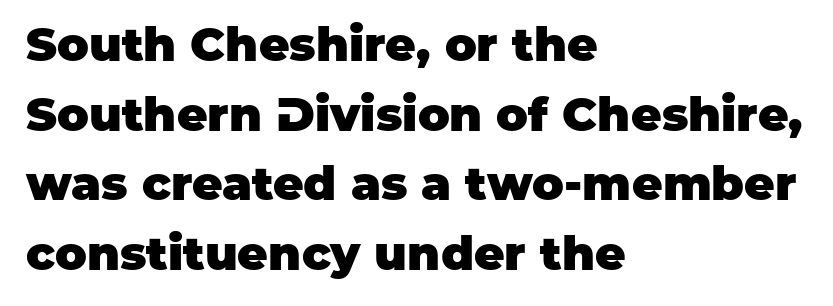
Q: Is the text bold? A: Yes.
Q: Is the text italic (slanted)? A: No, it is upright.
Q: Is the typeface a serif or a sans-serif typeface? A: Sans-serif.
Q: Is the text underlined? A: No.
Q: How is the paragraph aligned? A: Left-aligned.
Q: Is the spacing between letters normal or unusually wide? A: Normal.
Q: Is the spacing between lines tight, normal or loose? A: Normal.
Q: Width (condensed, normal, or wide)? A: Normal.
Q: Stroke contrast? A: Low.
Q: x-height? A: Large.
Q: Monospaced? A: No.
